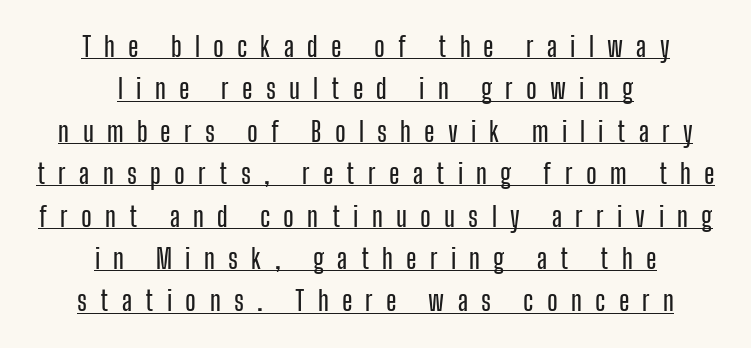
{"italic": "no", "underline": "yes", "align": "center", "line_spacing": "normal", "line_spacing_ratio": 1.57, "letter_spacing": "wide", "letter_spacing_em": 0.49, "glyph_px": 27}
